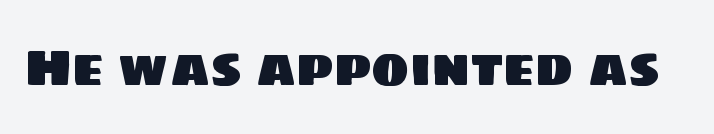
{"serif": "no", "width": "normal", "stroke_contrast": "low", "x_height": "large", "monospaced": "no", "underline": "no", "letter_spacing": "normal", "letter_spacing_em": 0.0, "glyph_px": 51}
